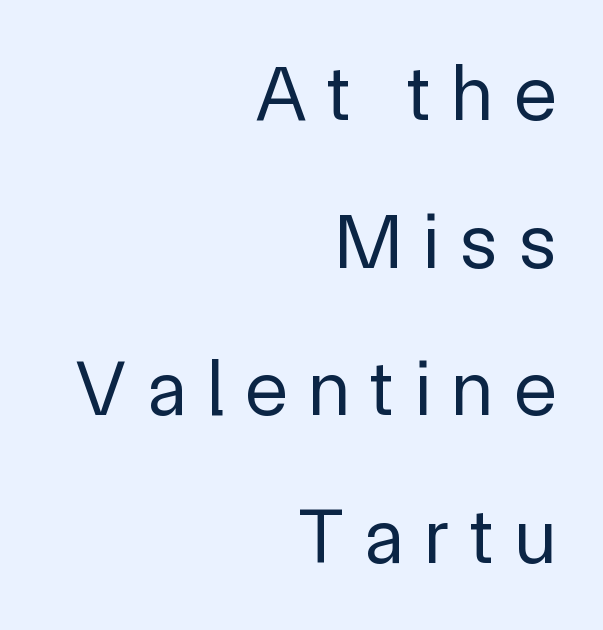
The image shows 79 px regular-weight sans-serif type, upright; set right-aligned, line spacing 1.87x, unusually wide letter spacing (+0.26 em), not underlined; a medium x-height.
